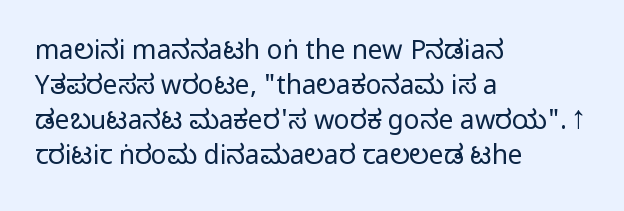
{"italic": "no", "bold": "no", "underline": "no", "align": "left", "line_spacing": "normal", "line_spacing_ratio": 1.35, "letter_spacing": "normal", "letter_spacing_em": 0.0, "glyph_px": 26}
